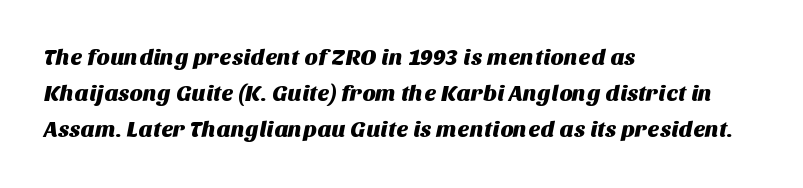
Q: Is the text underlined? A: No.
Q: How is the paragraph aligned? A: Left-aligned.
Q: Is the spacing between letters normal or unusually wide? A: Normal.
Q: Is the spacing between lines tight, normal or loose? A: Normal.
